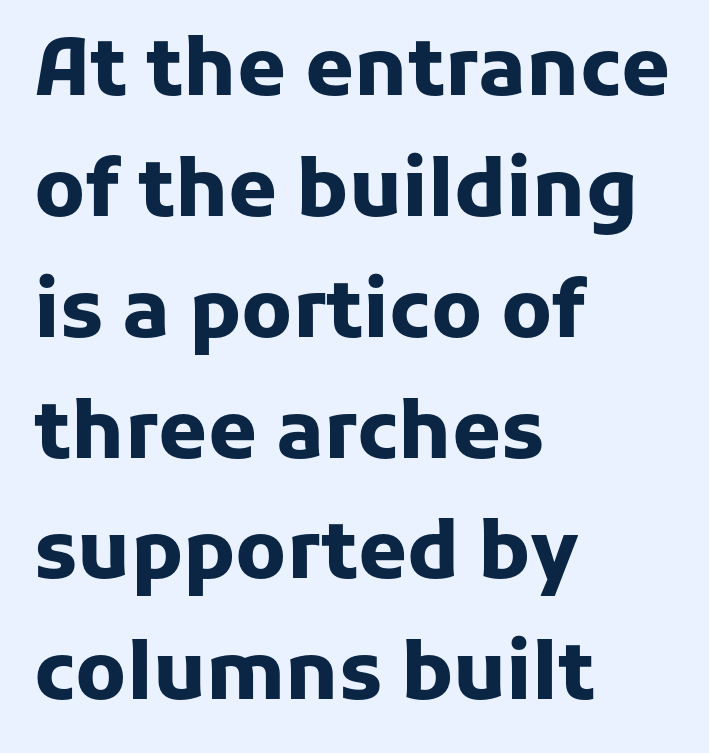
The image shows 79 px heavy sans-serif type, upright; set left-aligned, normal line spacing (1.53x), normal letter spacing, not underlined; low stroke contrast and a medium x-height.
